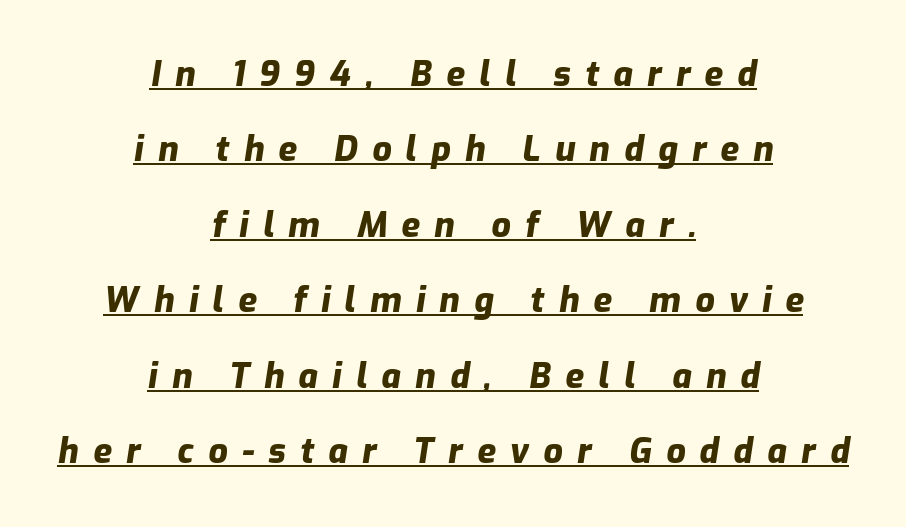
Q: Is the text bold? A: Yes.
Q: Is the text italic (slanted)? A: Yes, it leans right by about 9 degrees.
Q: Is the text underlined? A: Yes.
Q: How is the paragraph aligned? A: Centered.
Q: Is the spacing between letters normal or unusually wide? A: Unusually wide.
Q: Is the spacing between lines tight, normal or loose? A: Loose.
Q: Width (condensed, normal, or wide)? A: Normal.
Q: Stroke contrast? A: Low.
Q: x-height? A: Medium.
Q: Monospaced? A: No.
